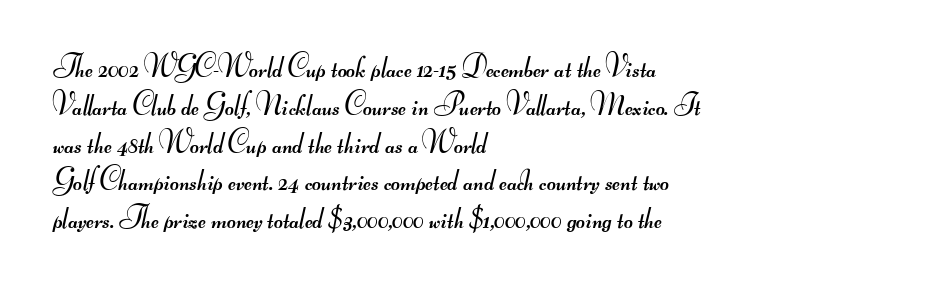
{"serif": "no", "bold": "no", "weight": "regular", "width": "wide", "stroke_contrast": "medium", "monospaced": "no", "underline": "no", "align": "left", "line_spacing_ratio": 1.22, "letter_spacing": "normal", "letter_spacing_em": 0.0, "glyph_px": 31}
